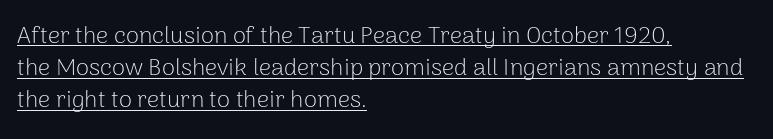
The image shows 24 px text type, upright; set left-aligned, normal line spacing (1.34x), normal letter spacing, underlined.
